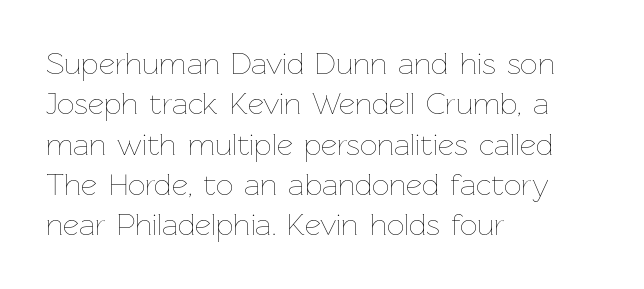
Posture: upright roman. The gap between lines stays unmarked. Layout note: lines flush left. Nothing unusual about the tracking: characters are spaced as the font intends. Vertically, the passage feels balanced, rows spaced as you'd expect. Here the designer chose a conventional face with non-uniform glyph widths.
